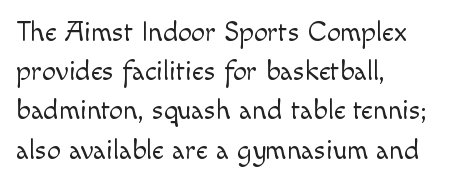
Q: Is the text bold? A: No.
Q: Is the text italic (slanted)? A: No, it is upright.
Q: Is the typeface a serif or a sans-serif typeface? A: Sans-serif.
Q: Is the text underlined? A: No.
Q: How is the paragraph aligned? A: Left-aligned.
Q: Is the spacing between letters normal or unusually wide? A: Normal.
Q: Is the spacing between lines tight, normal or loose? A: Normal.
Q: Width (condensed, normal, or wide)? A: Normal.
Q: x-height? A: Small.
Q: Monospaced? A: No.
